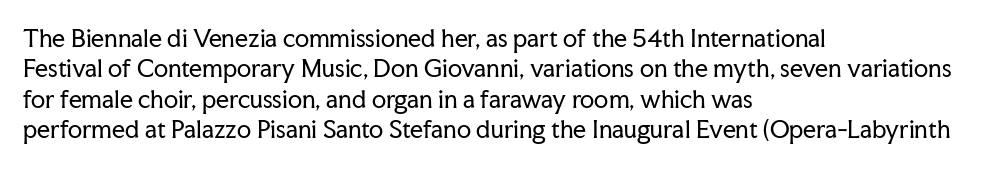
The space directly below the letters is spotless. Caption: standard tracking, unaltered. Vertically, the passage feels balanced, rows spaced as you'd expect. Does the lettering tilt? It doesn't — this is upright.
